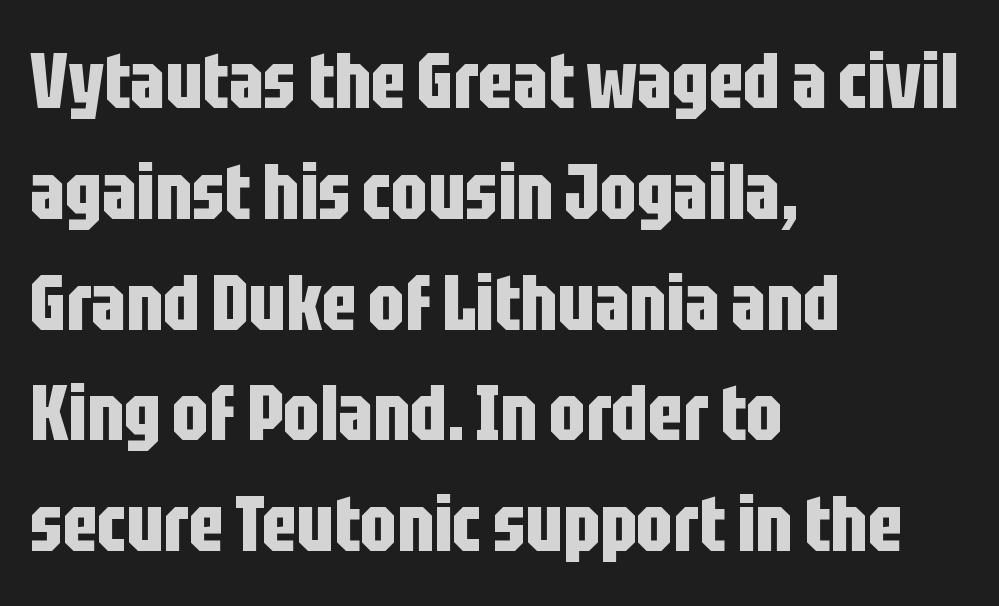
Q: Is the text bold? A: Yes.
Q: Is the text italic (slanted)? A: No, it is upright.
Q: Is the typeface a serif or a sans-serif typeface? A: Sans-serif.
Q: Is the text underlined? A: No.
Q: How is the paragraph aligned? A: Left-aligned.
Q: Is the spacing between letters normal or unusually wide? A: Normal.
Q: Is the spacing between lines tight, normal or loose? A: Normal.
Q: Width (condensed, normal, or wide)? A: Condensed.
Q: Stroke contrast? A: Low.
Q: x-height? A: Large.
Q: Monospaced? A: No.
